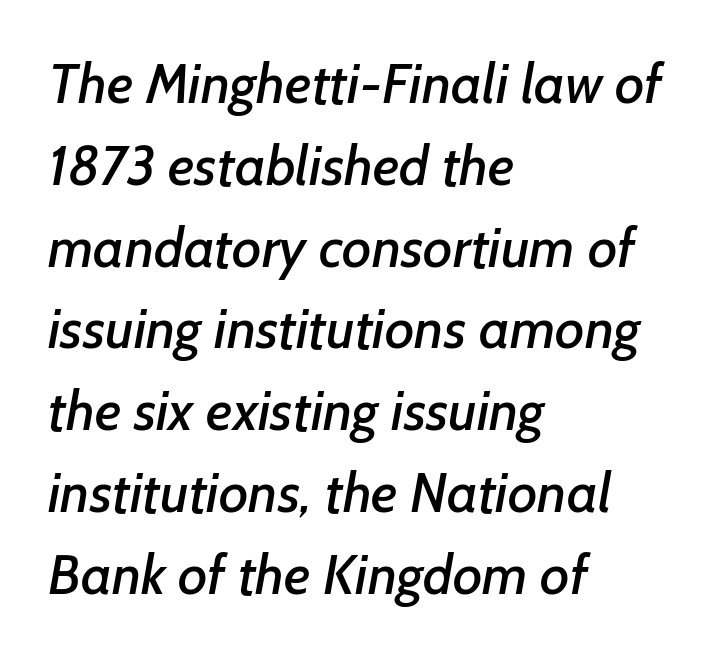
{"serif": "no", "width": "normal", "stroke_contrast": "low", "x_height": "medium", "monospaced": "no", "underline": "no", "align": "left", "line_spacing": "normal", "line_spacing_ratio": 1.46, "letter_spacing": "normal", "letter_spacing_em": 0.0, "glyph_px": 56}
